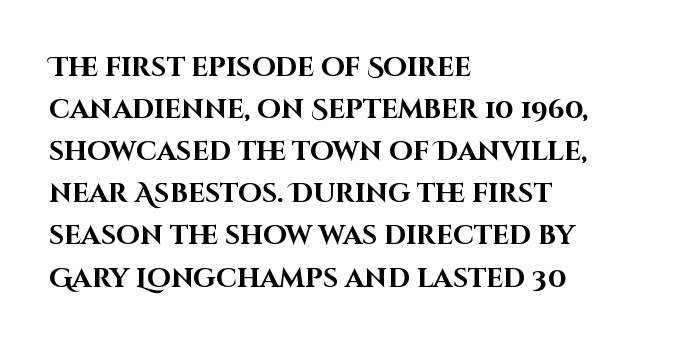
Nothing unusual about the tracking: characters are spaced as the font intends. Layout note: lines flush left. Does the lettering tilt? It doesn't — this is upright. The characters look thick and weighty, a clear bold. If you measured baseline to baseline, you'd find a middling distance. Underlining? Definitely not there.
